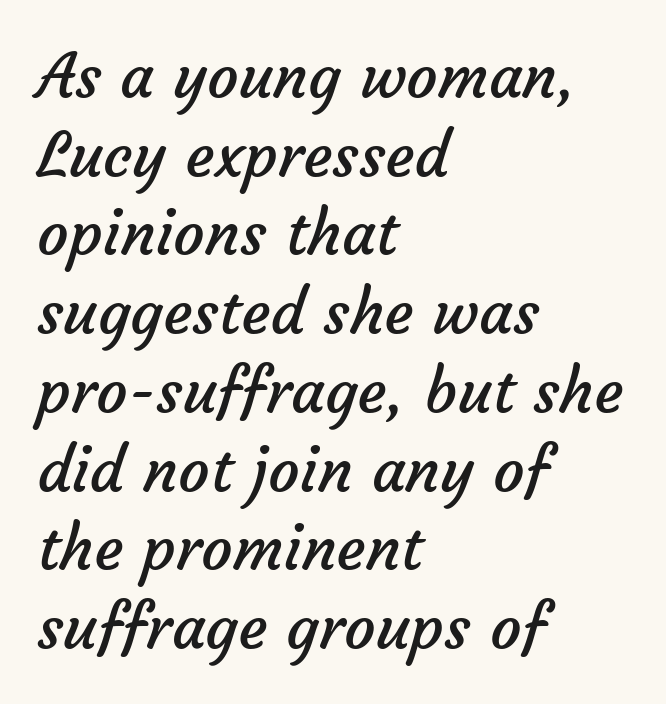
{"serif": "no", "bold": "no", "weight": "regular", "width": "normal", "stroke_contrast": "low", "x_height": "medium", "monospaced": "no", "underline": "no", "align": "left", "line_spacing": "normal", "line_spacing_ratio": 1.27, "letter_spacing": "normal", "letter_spacing_em": 0.0, "glyph_px": 62}
